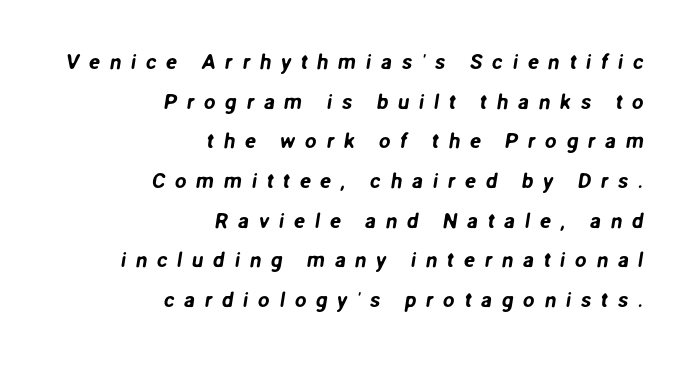
Q: Is the text underlined? A: No.
Q: How is the paragraph aligned? A: Right-aligned.
Q: Is the spacing between letters normal or unusually wide? A: Unusually wide.
